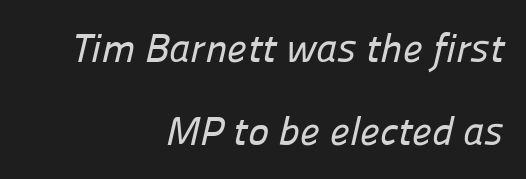
The image shows 40 px sans-serif type; set right-aligned, loose line spacing (2.07x), normal letter spacing, not underlined; low stroke contrast and a medium x-height.
